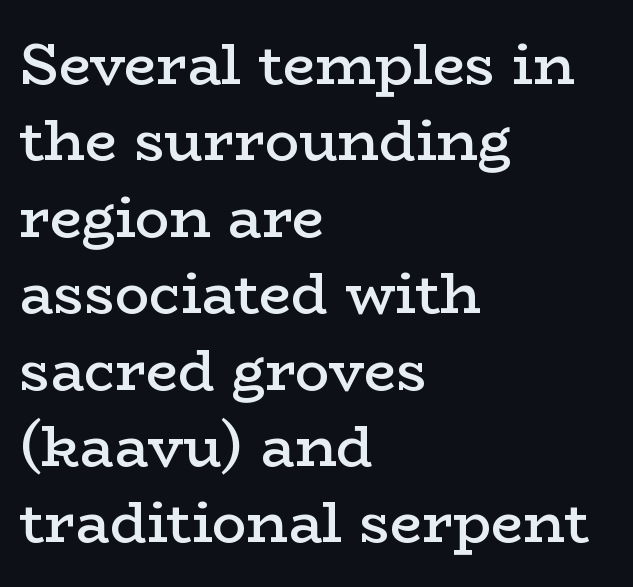
The image shows 57 px semibold, wide serif type, upright; set left-aligned, normal line spacing (1.34x), normal letter spacing, not underlined; low stroke contrast and a medium x-height.
